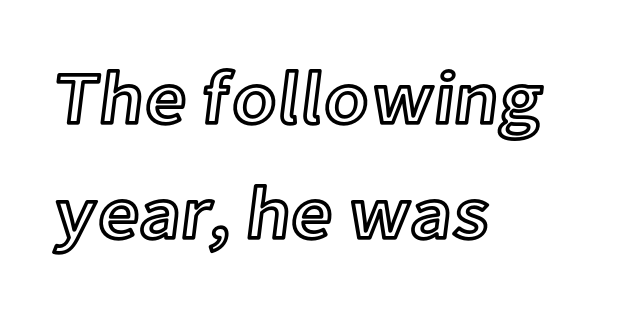
Letter spacing: default. The leading is moderate, giving the passage an even texture. Here the designer chose a conventional face with non-uniform glyph widths. Check under the words: just untouched page.
